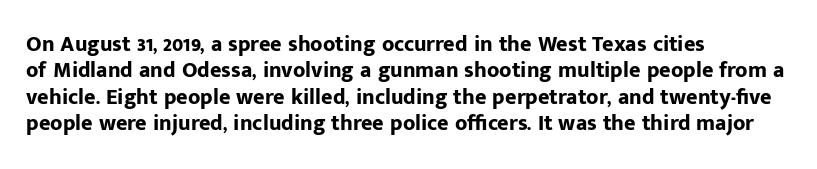
The image shows 22 px bold type, upright; set left-aligned, line spacing 1.2x, normal letter spacing, not underlined.
